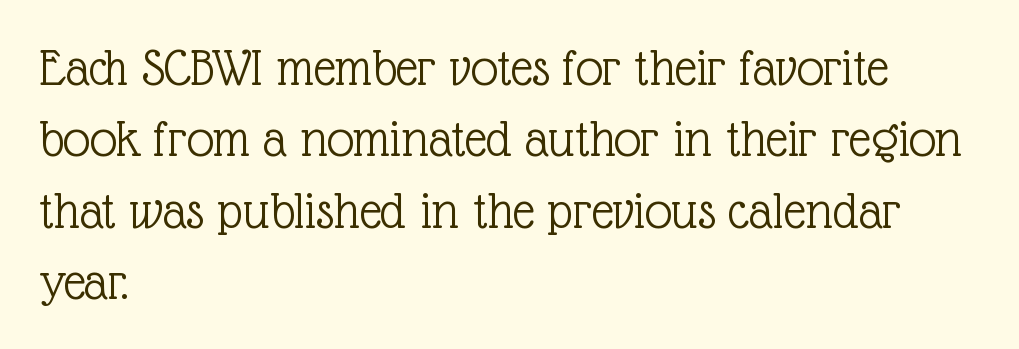
The image shows 54 px light serif type, upright; set left-aligned, normal line spacing (1.32x), normal letter spacing, not underlined; a medium x-height.
